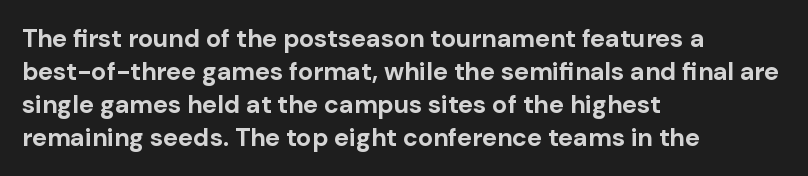
The image shows 25 px bold type, upright; set left-aligned, normal line spacing (1.32x), normal letter spacing, not underlined.
